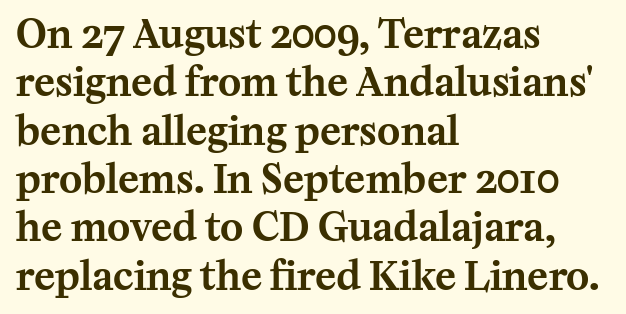
Q: Is the text italic (slanted)? A: No, it is upright.
Q: Is the typeface a serif or a sans-serif typeface? A: Serif.
Q: Is the text underlined? A: No.
Q: How is the paragraph aligned? A: Left-aligned.
Q: Is the spacing between letters normal or unusually wide? A: Normal.
Q: Width (condensed, normal, or wide)? A: Normal.
Q: Stroke contrast? A: Medium.
Q: x-height? A: Medium.
Q: Monospaced? A: No.
